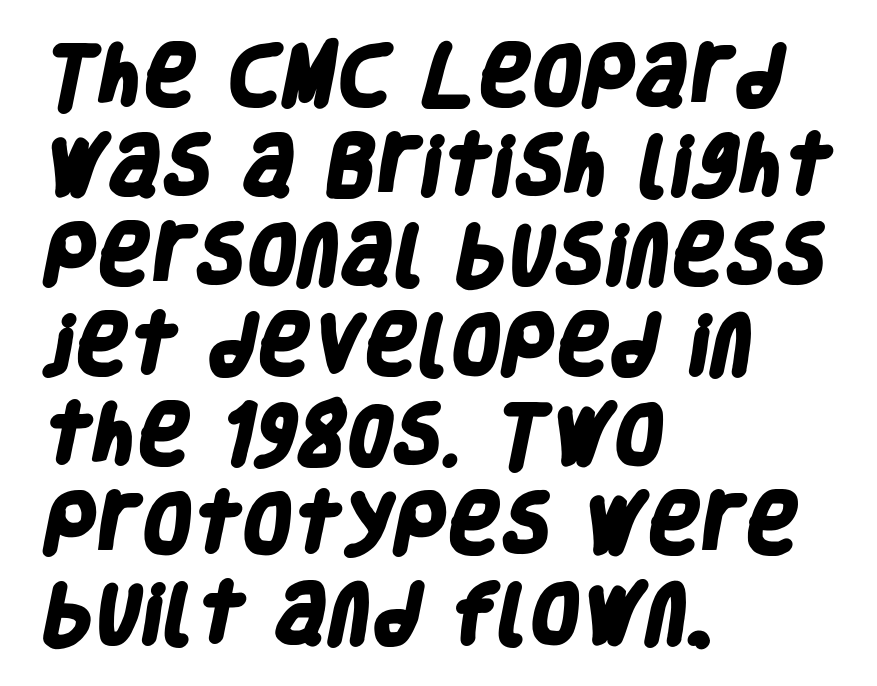
Q: Is the text bold? A: Yes.
Q: Is the typeface a serif or a sans-serif typeface? A: Sans-serif.
Q: Is the text underlined? A: No.
Q: How is the paragraph aligned? A: Left-aligned.
Q: Is the spacing between letters normal or unusually wide? A: Normal.
Q: Is the spacing between lines tight, normal or loose? A: Normal.
Q: Width (condensed, normal, or wide)? A: Condensed.
Q: Stroke contrast? A: Low.
Q: x-height? A: Large.
Q: Monospaced? A: No.
